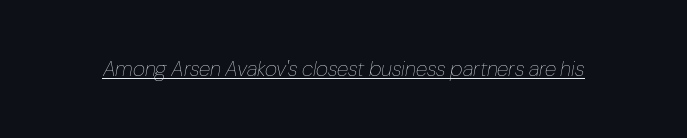
The rendered words wear a rule along their underside. Words appear dense and cohesive because spacing is normal. The font's italic variant was chosen for this text. The font is comparable to plain body text, perhaps lighter.
